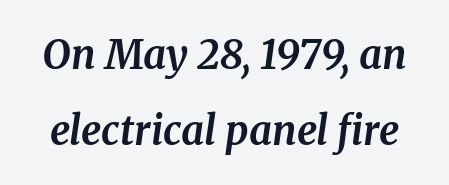
{"serif": "yes", "italic": "yes", "lean": "right", "slant_degrees": 8, "bold": "yes", "weight": "bold", "width": "normal", "stroke_contrast": "medium", "x_height": "medium", "monospaced": "no", "underline": "no", "line_spacing": "loose", "line_spacing_ratio": 1.9, "letter_spacing": "normal", "letter_spacing_em": 0.0, "glyph_px": 40}
